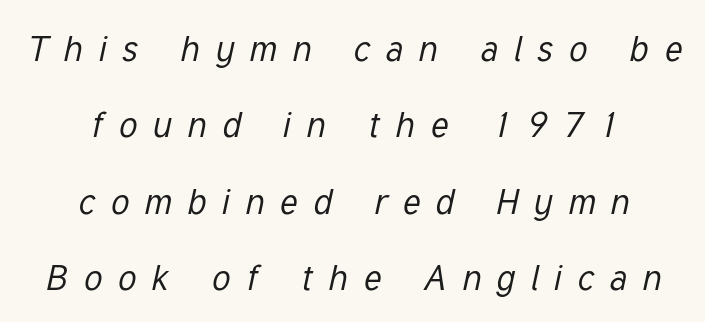
The image shows 36 px regular-weight, condensed type, italic (leaning right); set centered, loose line spacing (2.12x), unusually wide letter spacing (+0.44 em), not underlined; low stroke contrast and a medium x-height.
